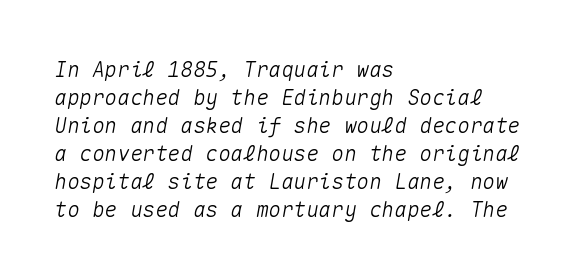
The image shows 21 px text type, italic (leaning right); set left-aligned, normal line spacing (1.33x), normal letter spacing, not underlined.
